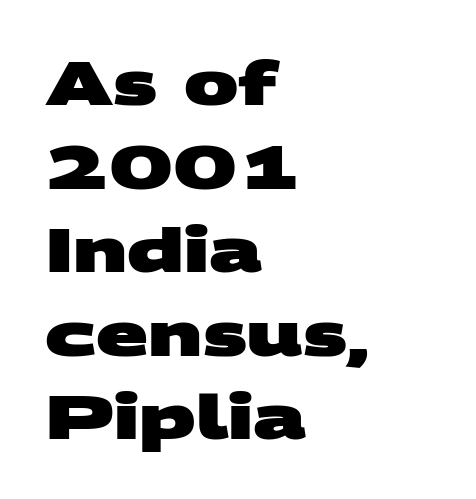
This block has exactly the height ordinary leading produces. A clean baseline with only descenders dipping below it. This is sans-serif lettering, the kind often seen on screens and signage. Is this a fixed-width face? No — the glyphs have proportional, varying widths. The passage shown is emphatically bold.
